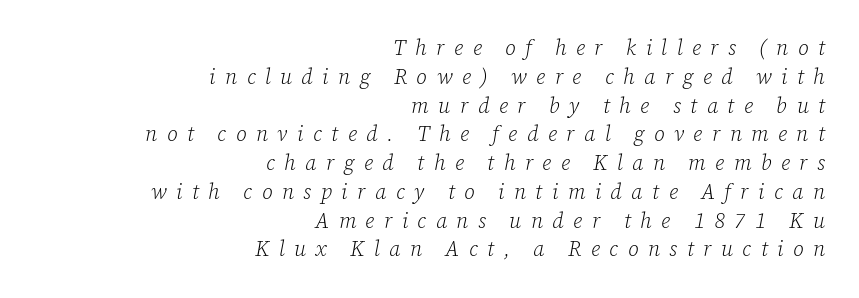
It's the slanting kind of type. Vertical stems look standard width or narrower in stroke. Each row of text sits above clean, open space. Successive baselines arrive at the customary interval.
